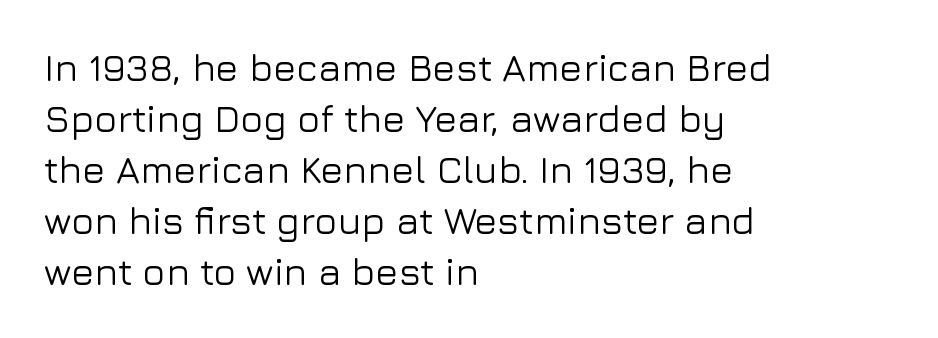
The image shows 38 px sans-serif type, upright; set left-aligned, normal line spacing (1.34x), normal letter spacing, not underlined; low stroke contrast and a medium x-height.
